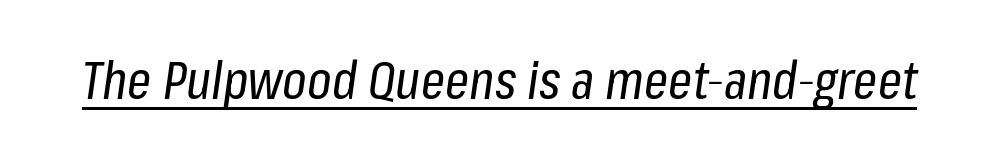
The image shows 53 px regular-weight, condensed type, italic (leaning right); set normal letter spacing, underlined; low stroke contrast and a medium x-height.
